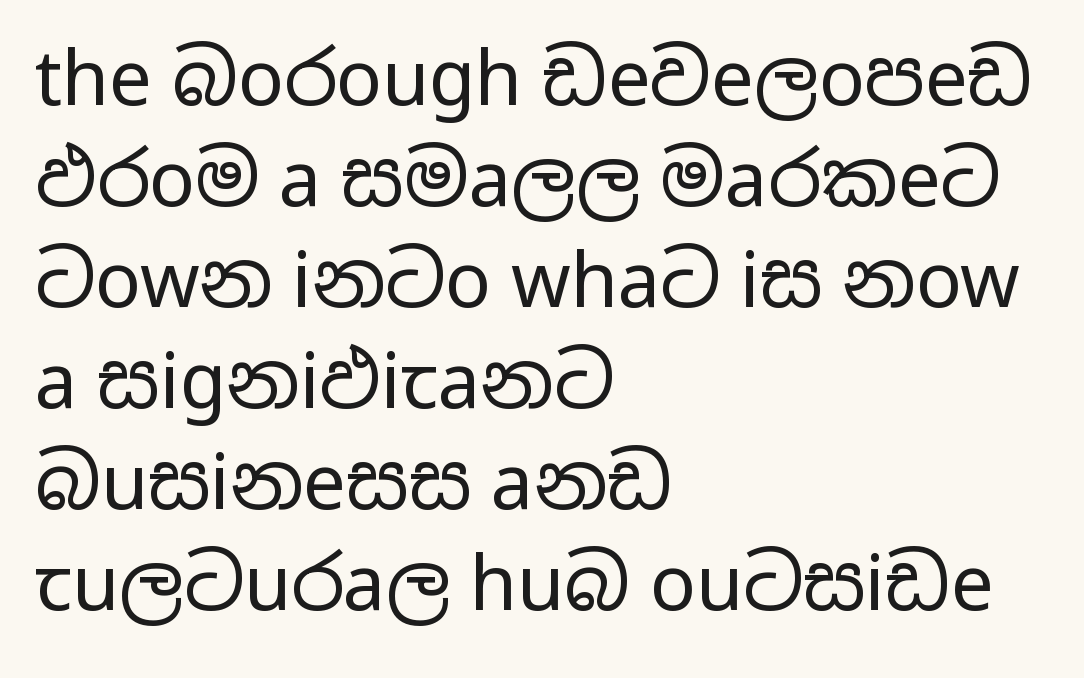
{"serif": "no", "italic": "no", "bold": "no", "weight": "regular", "width": "wide", "stroke_contrast": "low", "x_height": "medium", "monospaced": "no", "underline": "no", "align": "left", "line_spacing": "normal", "line_spacing_ratio": 1.33, "letter_spacing": "normal", "letter_spacing_em": 0.0, "glyph_px": 76}
